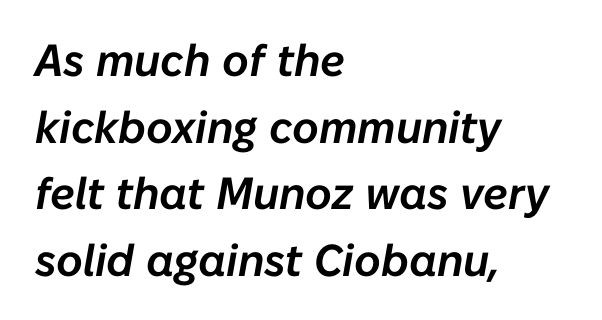
Q: Is the text italic (slanted)? A: Yes, it leans right by about 10 degrees.
Q: Is the text underlined? A: No.
Q: How is the paragraph aligned? A: Left-aligned.
Q: Is the spacing between letters normal or unusually wide? A: Normal.
Q: Is the spacing between lines tight, normal or loose? A: Normal.
Q: Width (condensed, normal, or wide)? A: Normal.
Q: Stroke contrast? A: Low.
Q: x-height? A: Medium.
Q: Monospaced? A: No.
